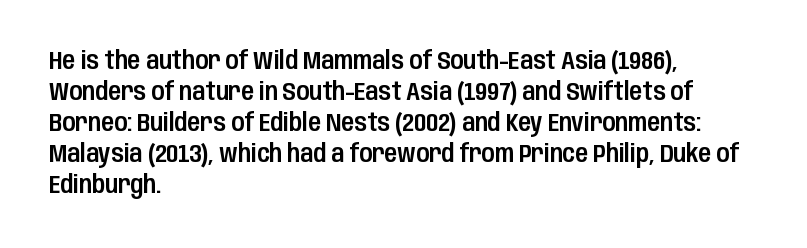
The rag falls on the right side of this text block. How would I describe the line gaps? Plain and ordinary. Ordinary non-slanted type is in use. The gaps between neighbouring characters are ordinary and unremarkable.
